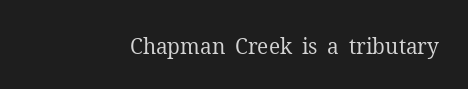
{"italic": "no", "bold": "no", "underline": "no", "letter_spacing": "normal", "letter_spacing_em": 0.0, "glyph_px": 21}
